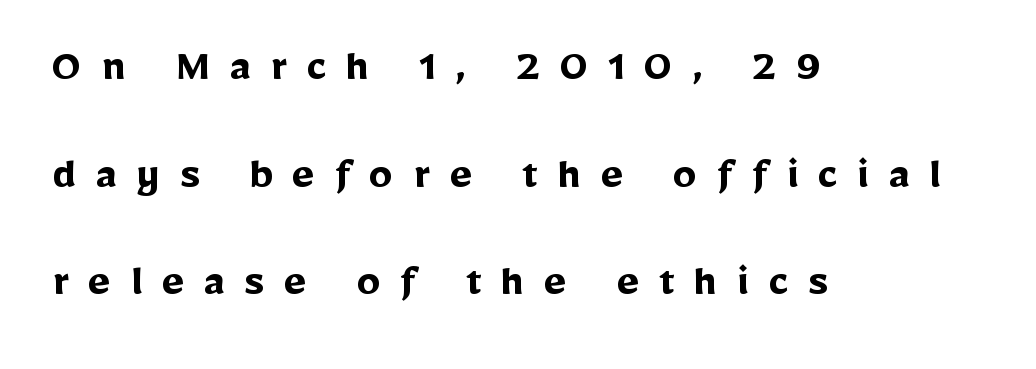
{"serif": "no", "italic": "no", "bold": "yes", "weight": "semibold", "width": "normal", "stroke_contrast": "low", "x_height": "medium", "monospaced": "no", "underline": "no", "align": "left", "line_spacing": "loose", "line_spacing_ratio": 2.24, "letter_spacing": "wide", "letter_spacing_em": 0.41, "glyph_px": 48}
